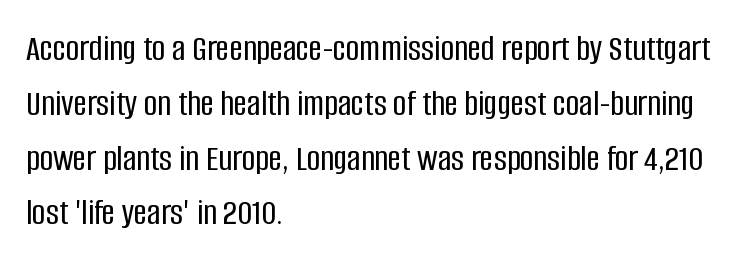
Q: Is the text italic (slanted)? A: No, it is upright.
Q: Is the typeface a serif or a sans-serif typeface? A: Sans-serif.
Q: Is the text underlined? A: No.
Q: How is the paragraph aligned? A: Left-aligned.
Q: Is the spacing between letters normal or unusually wide? A: Normal.
Q: Is the spacing between lines tight, normal or loose? A: Normal.
Q: Width (condensed, normal, or wide)? A: Condensed.
Q: Stroke contrast? A: Low.
Q: x-height? A: Large.
Q: Monospaced? A: No.
